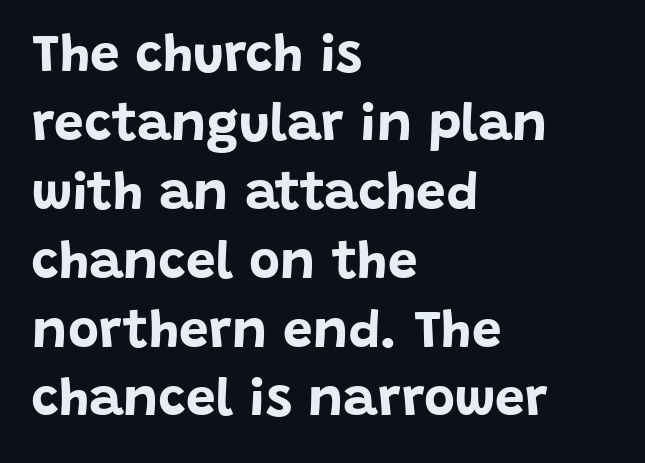
{"serif": "no", "italic": "no", "bold": "yes", "weight": "bold", "width": "normal", "stroke_contrast": "low", "x_height": "large", "monospaced": "no", "underline": "no", "align": "left", "line_spacing": "normal", "line_spacing_ratio": 1.3, "letter_spacing": "normal", "letter_spacing_em": 0.0, "glyph_px": 53}
